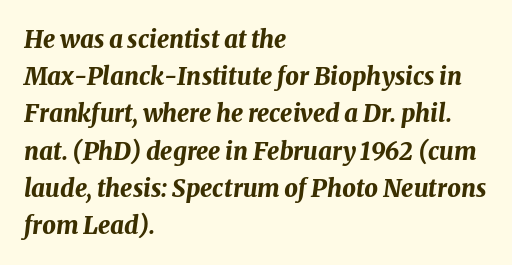
{"italic": "yes", "lean": "right", "slant_degrees": 8, "bold": "yes", "underline": "no", "align": "left", "line_spacing": "normal", "line_spacing_ratio": 1.55, "letter_spacing": "normal", "letter_spacing_em": 0.0, "glyph_px": 24}
